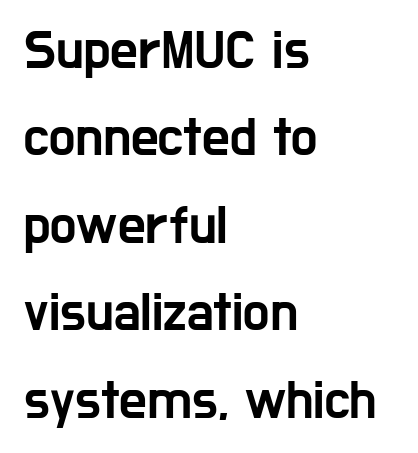
{"serif": "no", "italic": "no", "width": "condensed", "stroke_contrast": "low", "x_height": "medium", "monospaced": "no", "underline": "no", "align": "left", "line_spacing": "normal", "line_spacing_ratio": 1.59, "letter_spacing": "normal", "letter_spacing_em": 0.0, "glyph_px": 55}
